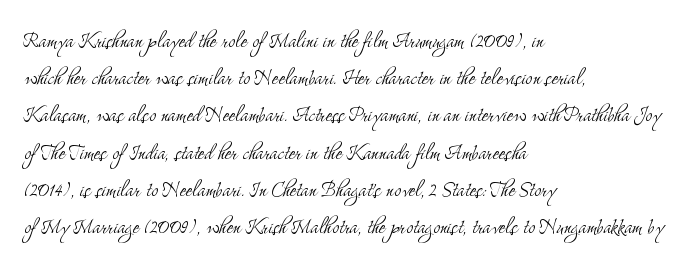
Q: Is the text bold? A: No.
Q: Is the text italic (slanted)? A: Yes.
Q: Is the text underlined? A: No.
Q: How is the paragraph aligned? A: Left-aligned.
Q: Is the spacing between letters normal or unusually wide? A: Normal.
Q: Is the spacing between lines tight, normal or loose? A: Normal.
